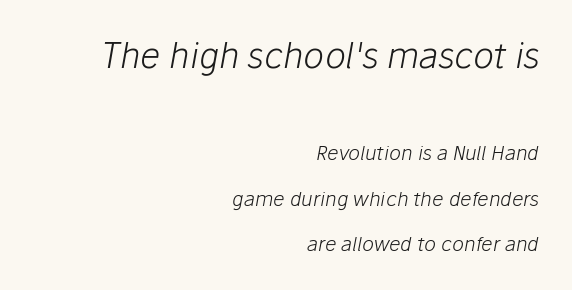
{"italic": "yes", "lean": "right", "slant_degrees": 10, "bold": "no", "weight": "light", "width": "normal", "stroke_contrast": "low", "x_height": "medium", "monospaced": "no", "underline": "no", "align": "right", "line_spacing": "loose", "line_spacing_ratio": 2.27, "letter_spacing": "normal", "letter_spacing_em": 0.0, "larger_block": "first", "size_ratio": 1.75, "glyph_px": 35}
